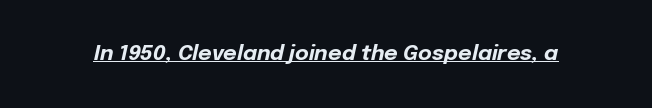
{"italic": "yes", "lean": "right", "slant_degrees": 12, "bold": "yes", "underline": "yes", "letter_spacing": "normal", "letter_spacing_em": 0.0, "glyph_px": 21}
